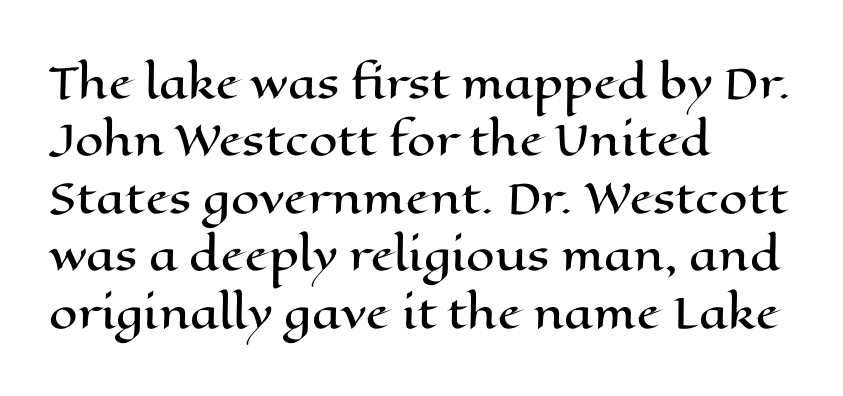
{"italic": "no", "width": "wide", "stroke_contrast": "high", "x_height": "medium", "monospaced": "no", "underline": "no", "align": "left", "line_spacing": "normal", "line_spacing_ratio": 1.4, "letter_spacing": "normal", "letter_spacing_em": 0.0, "glyph_px": 41}
